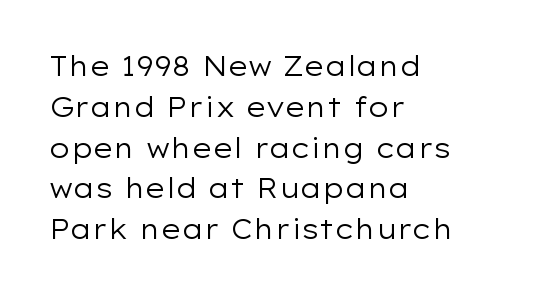
Q: Is the text bold? A: No.
Q: Is the text italic (slanted)? A: No, it is upright.
Q: Is the text underlined? A: No.
Q: How is the paragraph aligned? A: Left-aligned.
Q: Is the spacing between letters normal or unusually wide? A: Normal.
Q: Is the spacing between lines tight, normal or loose? A: Normal.
